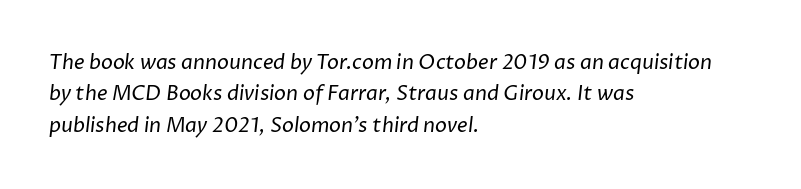
The image shows 20 px text type; set left-aligned, normal line spacing (1.57x), normal letter spacing, not underlined.
